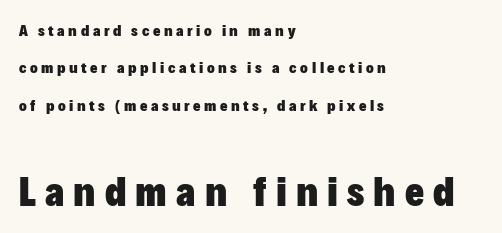
The image shows 41 px heavy sans-serif type, upright; set left-aligned, loose line spacing (2.33x), unusually wide letter spacing (+0.22 em), not underlined; the second (bottom) block is 2.56x larger; low stroke contrast and a medium x-height.
